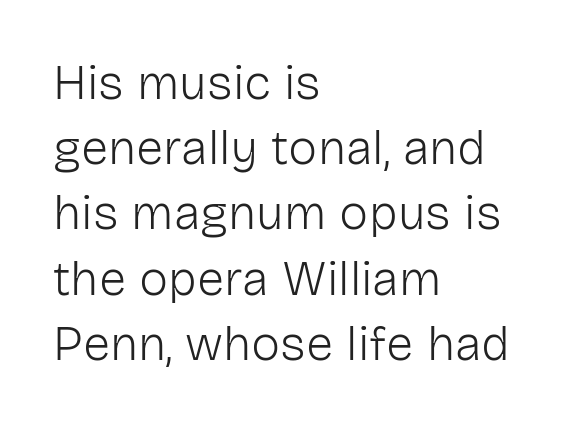
Q: Is the text bold? A: No.
Q: Is the text italic (slanted)? A: No, it is upright.
Q: Is the typeface a serif or a sans-serif typeface? A: Sans-serif.
Q: Is the text underlined? A: No.
Q: How is the paragraph aligned? A: Left-aligned.
Q: Is the spacing between letters normal or unusually wide? A: Normal.
Q: Is the spacing between lines tight, normal or loose? A: Normal.
Q: Width (condensed, normal, or wide)? A: Normal.
Q: Stroke contrast? A: Low.
Q: x-height? A: Medium.
Q: Monospaced? A: No.
